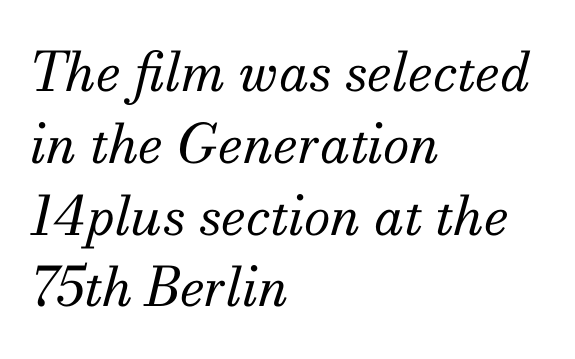
In terms of leading, this rendering sits right in the middle. Notice how the stems are inclined rather than vertical — that's the hallmark of italics. To sum up the face: it has serifs. Compared with a typical body face, this is equally light or lighter still. This sample has the flowing, uneven cadence of proportional lettering.
